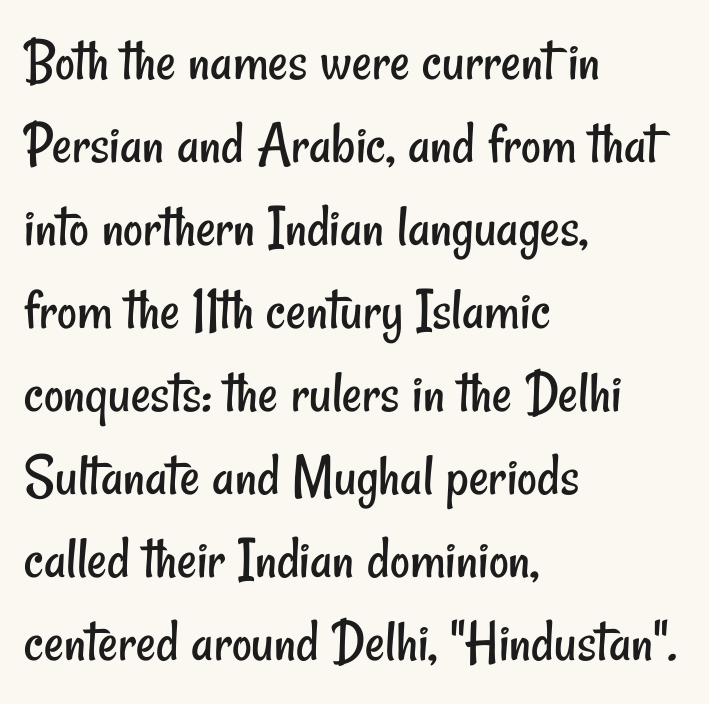
Q: Is the text bold? A: No.
Q: Is the typeface a serif or a sans-serif typeface? A: Sans-serif.
Q: Is the text underlined? A: No.
Q: How is the paragraph aligned? A: Left-aligned.
Q: Is the spacing between letters normal or unusually wide? A: Normal.
Q: Is the spacing between lines tight, normal or loose? A: Normal.
Q: Width (condensed, normal, or wide)? A: Condensed.
Q: Stroke contrast? A: Low.
Q: x-height? A: Small.
Q: Monospaced? A: No.
